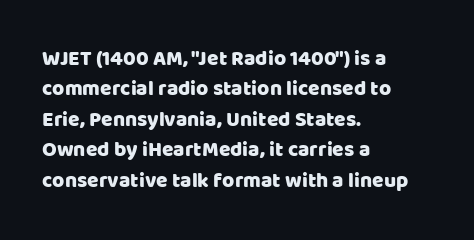
{"italic": "no", "underline": "no", "align": "left", "line_spacing": "normal", "line_spacing_ratio": 1.45, "letter_spacing": "normal", "letter_spacing_em": 0.0, "glyph_px": 21}
